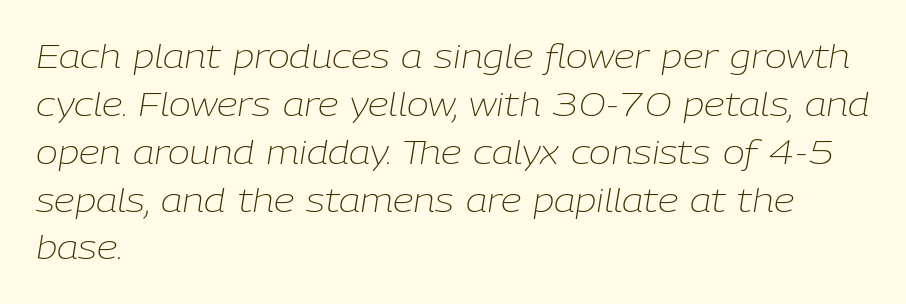
The text carries the slant typical of an italic or oblique font. Heft: none added — not bold. The lines sit at an ordinary, default distance from one another. Check the space under the baseline: it is left empty. Line beginnings align vertically; line endings do not. Characters follow at the spacing the type designer built in.
